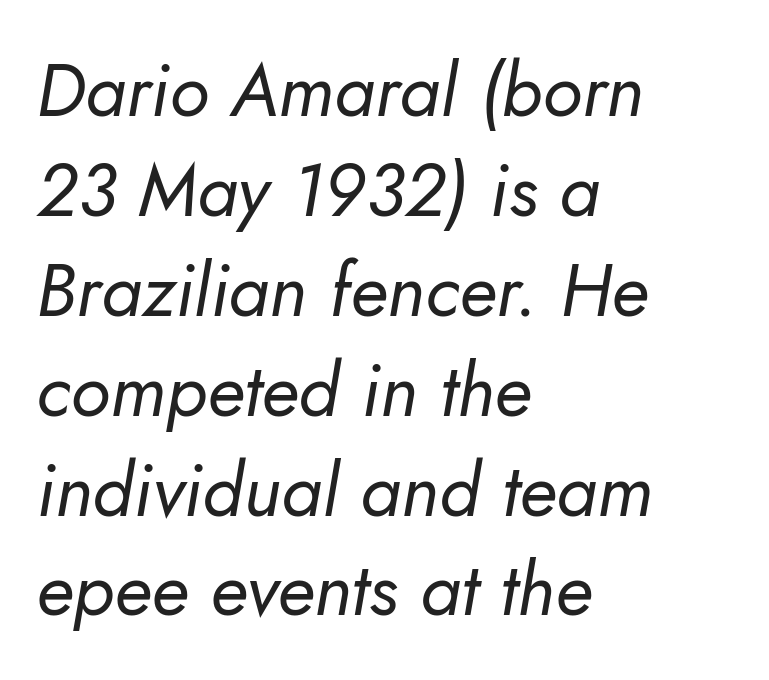
The image shows 74 px regular-weight type, italic (leaning right); set left-aligned, normal line spacing (1.35x), normal letter spacing, not underlined; low stroke contrast and a small x-height.
